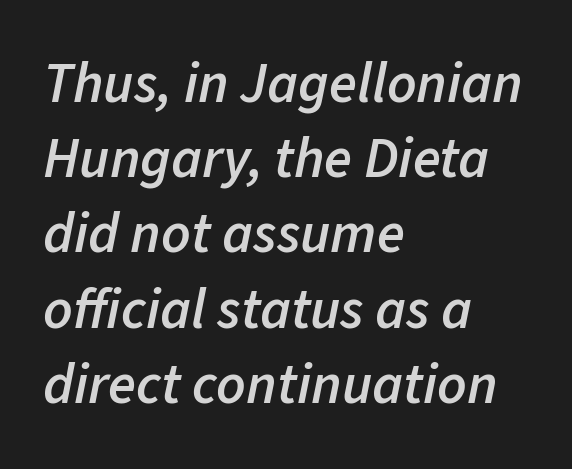
Q: Is the text bold? A: Semi-bold.
Q: Is the text italic (slanted)? A: Yes, it leans right by about 11 degrees.
Q: Is the text underlined? A: No.
Q: How is the paragraph aligned? A: Left-aligned.
Q: Is the spacing between letters normal or unusually wide? A: Normal.
Q: Is the spacing between lines tight, normal or loose? A: Normal.
Q: Width (condensed, normal, or wide)? A: Normal.
Q: Stroke contrast? A: Low.
Q: x-height? A: Medium.
Q: Monospaced? A: No.
